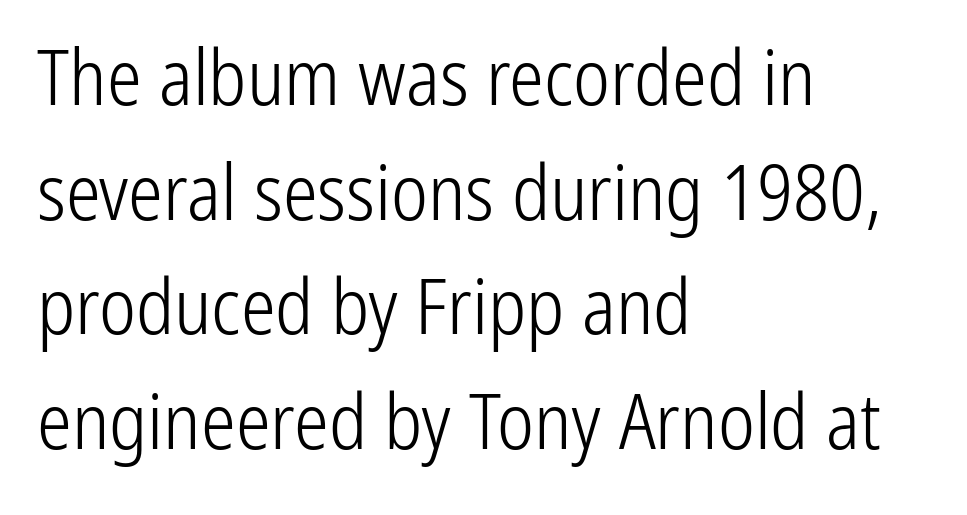
The image shows 78 px light, condensed sans-serif type, upright; set left-aligned, normal line spacing (1.47x), normal letter spacing, not underlined; low stroke contrast and a medium x-height.
